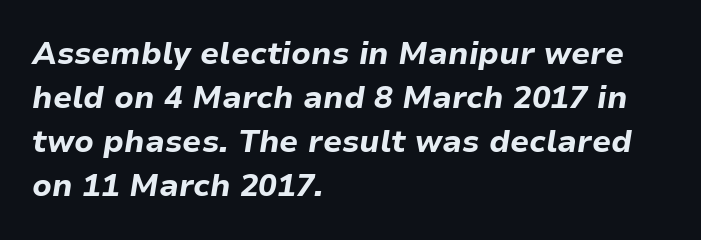
{"italic": "yes", "lean": "right", "slant_degrees": 9, "bold": "yes", "weight": "bold", "width": "normal", "stroke_contrast": "low", "x_height": "medium", "monospaced": "no", "underline": "no", "align": "left", "line_spacing": "normal", "line_spacing_ratio": 1.42, "letter_spacing": "normal", "letter_spacing_em": 0.0, "glyph_px": 31}
